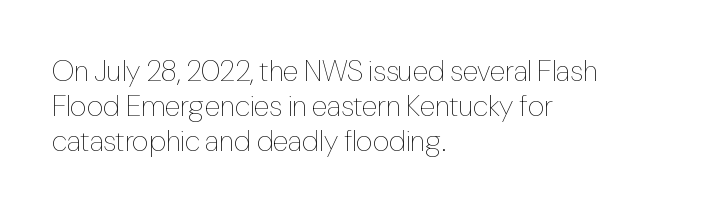
{"italic": "no", "bold": "no", "weight": "thin", "width": "condensed", "stroke_contrast": "low", "x_height": "medium", "monospaced": "no", "underline": "no", "align": "left", "line_spacing_ratio": 1.21, "letter_spacing": "normal", "letter_spacing_em": 0.0, "glyph_px": 29}
